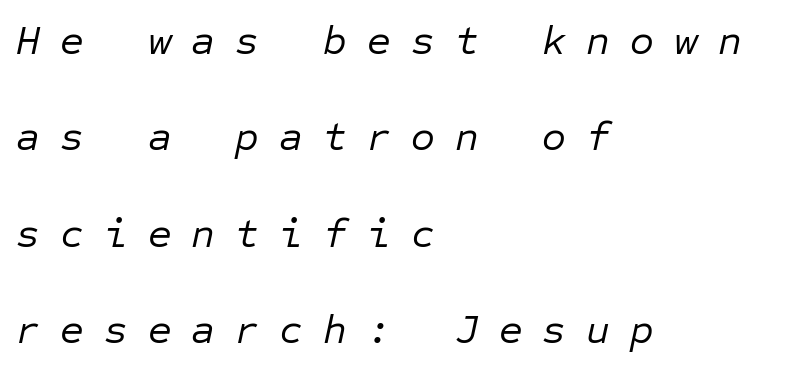
In terms of posture, this sample is oblique. One glance says open: line gaps are wider than usual. Descender tails drop into unmarked territory. Horizontally, the lines are justified to the leading edge only. The weight would be labelled regular, book, light, or lighter still.
